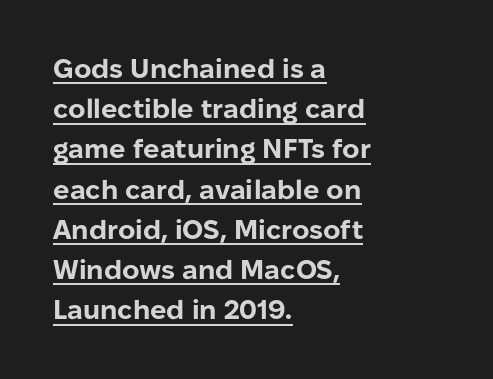
Q: Is the text bold? A: Yes.
Q: Is the text italic (slanted)? A: No, it is upright.
Q: Is the text underlined? A: Yes.
Q: How is the paragraph aligned? A: Left-aligned.
Q: Is the spacing between letters normal or unusually wide? A: Normal.
Q: Is the spacing between lines tight, normal or loose? A: Normal.
